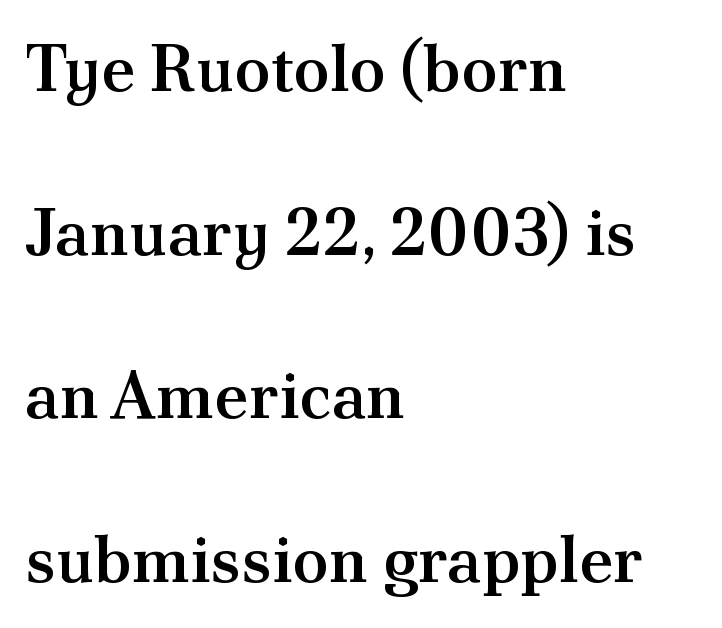
{"serif": "yes", "italic": "no", "bold": "semi", "weight": "semibold", "width": "normal", "stroke_contrast": "medium", "x_height": "small", "monospaced": "no", "underline": "no", "align": "left", "line_spacing": "loose", "line_spacing_ratio": 2.48, "letter_spacing": "normal", "letter_spacing_em": 0.0, "glyph_px": 66}
